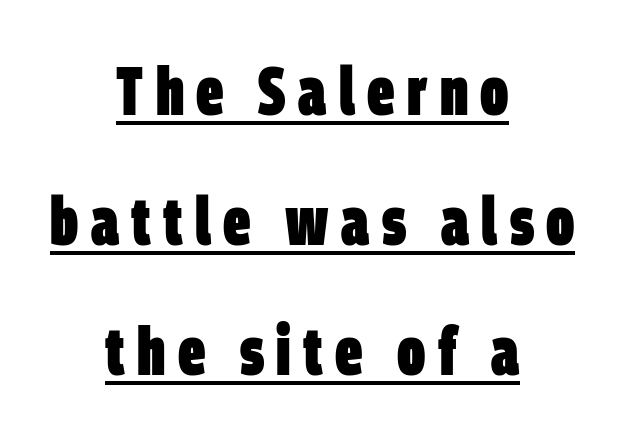
Q: Is the text bold? A: Yes.
Q: Is the typeface a serif or a sans-serif typeface? A: Sans-serif.
Q: Is the text underlined? A: Yes.
Q: How is the paragraph aligned? A: Centered.
Q: Is the spacing between lines tight, normal or loose? A: Loose.
Q: Width (condensed, normal, or wide)? A: Condensed.
Q: Stroke contrast? A: Low.
Q: x-height? A: Large.
Q: Monospaced? A: No.
